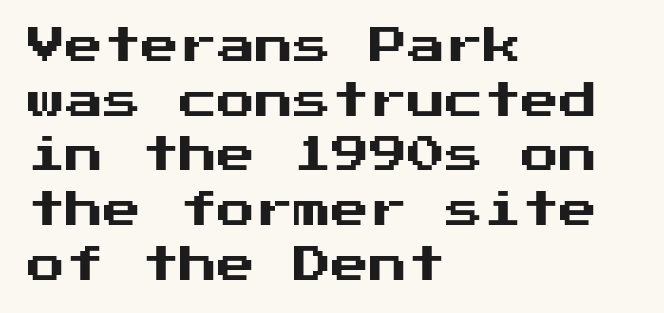
The image shows 38 px sans-serif type, upright; set left-aligned, normal line spacing (1.44x), normal letter spacing, not underlined; medium stroke contrast and a medium x-height.
